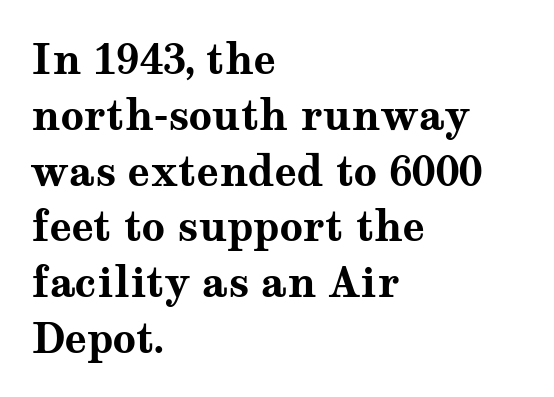
Q: Is the text bold? A: Yes.
Q: Is the text italic (slanted)? A: No, it is upright.
Q: Is the typeface a serif or a sans-serif typeface? A: Serif.
Q: Is the text underlined? A: No.
Q: How is the paragraph aligned? A: Left-aligned.
Q: Is the spacing between letters normal or unusually wide? A: Normal.
Q: Is the spacing between lines tight, normal or loose? A: Normal.
Q: Width (condensed, normal, or wide)? A: Wide.
Q: Stroke contrast? A: Medium.
Q: x-height? A: Medium.
Q: Monospaced? A: No.
